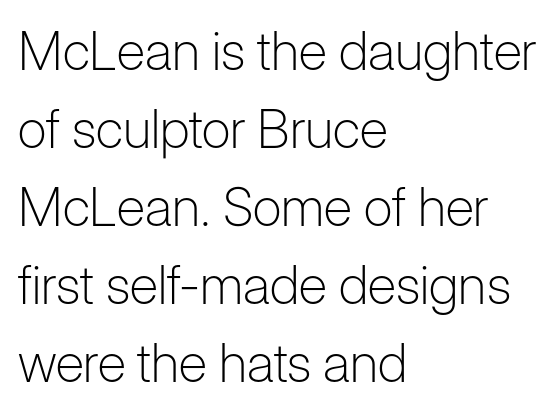
The image shows 53 px light sans-serif type, upright; set left-aligned, normal line spacing (1.47x), normal letter spacing, not underlined; low stroke contrast and a medium x-height.
